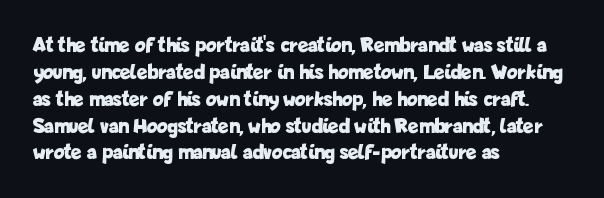
{"italic": "no", "bold": "yes", "underline": "no", "align": "left", "line_spacing_ratio": 1.22, "letter_spacing": "normal", "letter_spacing_em": 0.0, "glyph_px": 22}
